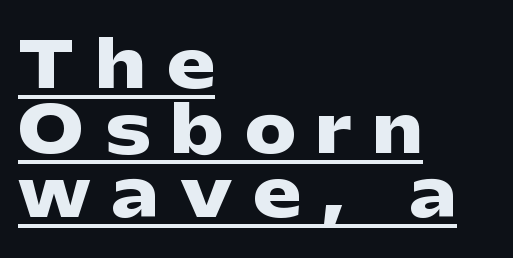
The image shows 64 px heavy, wide sans-serif type, upright; set left-aligned, tight line spacing (1.01x), unusually wide letter spacing (+0.33 em), underlined; low stroke contrast and a medium x-height.
